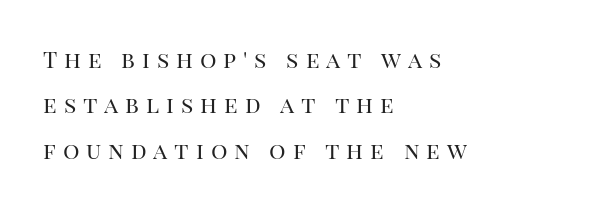
Q: Is the text bold? A: No.
Q: Is the text italic (slanted)? A: No, it is upright.
Q: Is the text underlined? A: No.
Q: How is the paragraph aligned? A: Left-aligned.
Q: Is the spacing between letters normal or unusually wide? A: Unusually wide.
Q: Is the spacing between lines tight, normal or loose? A: Loose.
